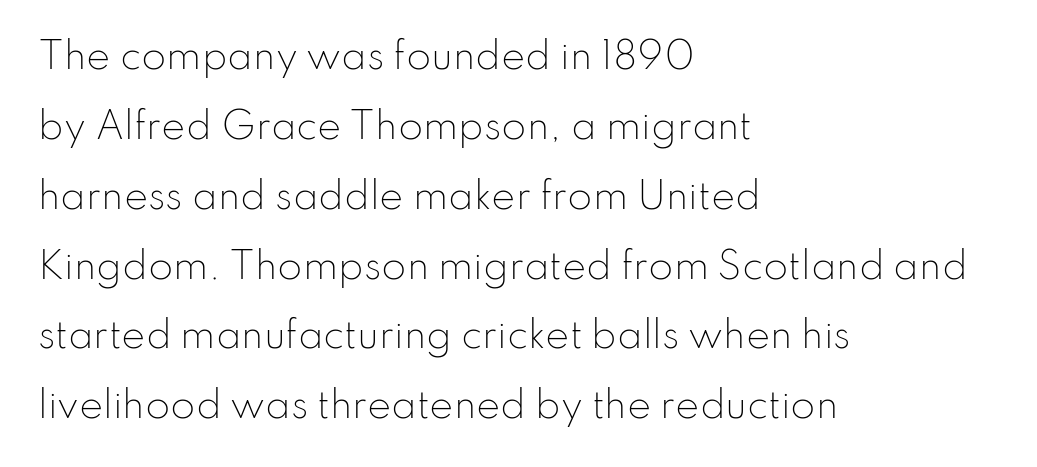
{"serif": "no", "italic": "no", "bold": "no", "weight": "light", "width": "normal", "stroke_contrast": "low", "x_height": "small", "monospaced": "no", "underline": "no", "align": "left", "line_spacing": "loose", "line_spacing_ratio": 1.94, "letter_spacing": "normal", "letter_spacing_em": 0.0, "glyph_px": 36}
